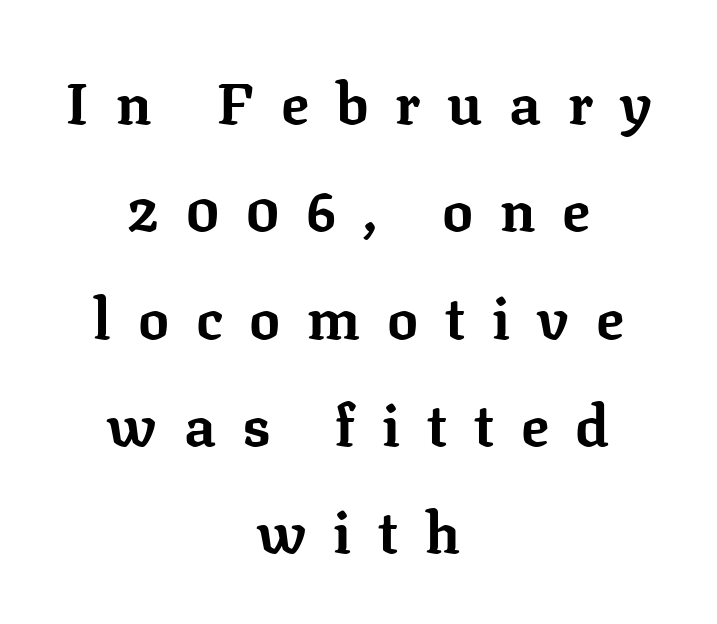
The image shows 58 px bold serif type, upright; set centered, line spacing 1.85x, unusually wide letter spacing (+0.46 em), not underlined; low stroke contrast and a medium x-height.
